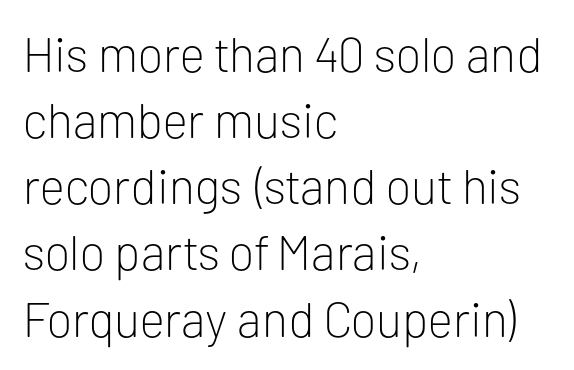
The image shows 49 px light sans-serif type, upright; set left-aligned, normal line spacing (1.35x), normal letter spacing, not underlined; low stroke contrast and a medium x-height.
